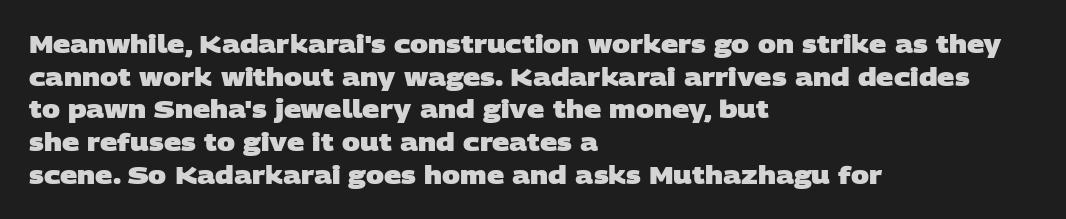
{"bold": "yes", "underline": "no", "align": "left", "line_spacing": "normal", "line_spacing_ratio": 1.36, "letter_spacing": "normal", "letter_spacing_em": 0.0, "glyph_px": 24}
